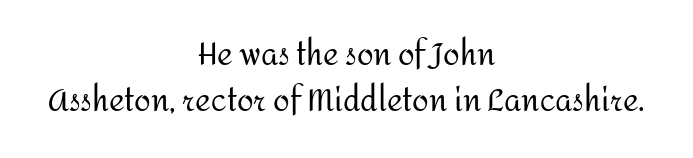
Q: Is the text bold? A: No.
Q: Is the text italic (slanted)? A: No, it is upright.
Q: Is the typeface a serif or a sans-serif typeface? A: Sans-serif.
Q: Is the text underlined? A: No.
Q: How is the paragraph aligned? A: Centered.
Q: Is the spacing between letters normal or unusually wide? A: Normal.
Q: Is the spacing between lines tight, normal or loose? A: Normal.
Q: Width (condensed, normal, or wide)? A: Normal.
Q: Stroke contrast? A: Medium.
Q: x-height? A: Medium.
Q: Monospaced? A: No.
